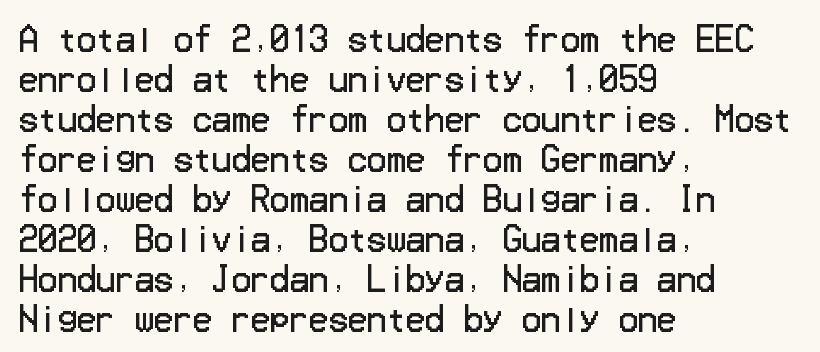
{"serif": "no", "italic": "no", "bold": "no", "weight": "regular", "width": "normal", "stroke_contrast": "low", "x_height": "medium", "underline": "no", "align": "left", "line_spacing": "normal", "line_spacing_ratio": 1.25, "letter_spacing": "normal", "letter_spacing_em": 0.0, "glyph_px": 32}
